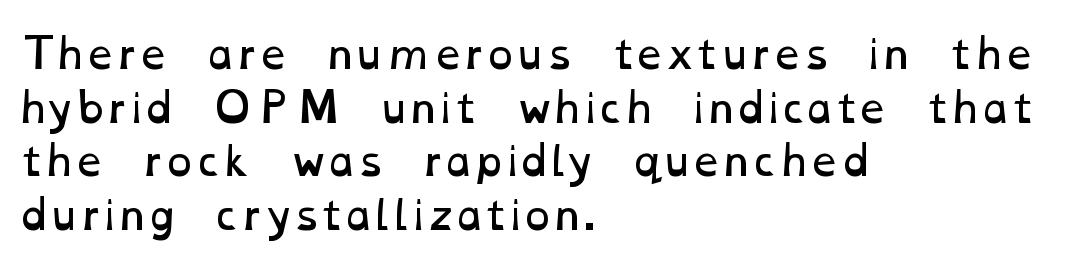
The image shows 40 px regular-weight, wide type; set left-aligned, normal line spacing (1.34x), normal letter spacing, not underlined; low stroke contrast and a medium x-height.
